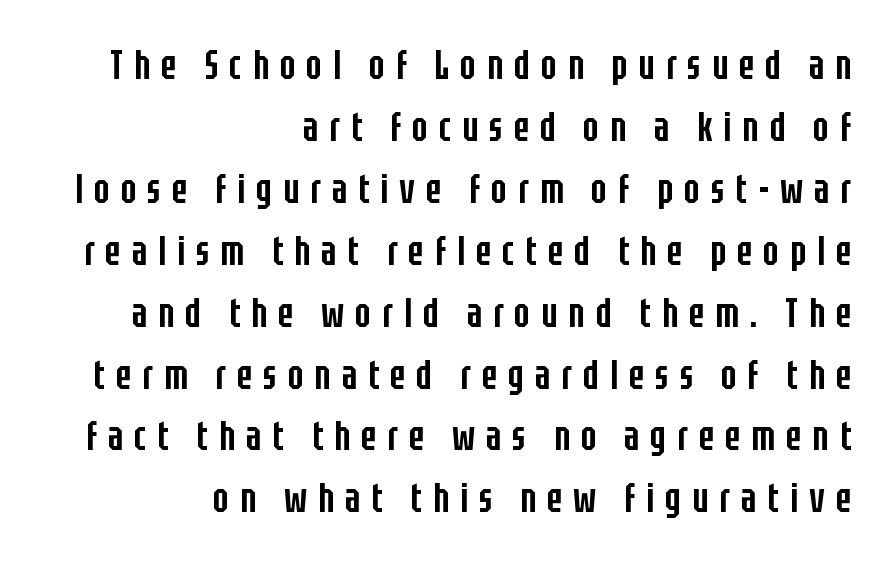
{"serif": "no", "italic": "no", "bold": "semi", "weight": "semibold", "width": "condensed", "stroke_contrast": "low", "x_height": "large", "monospaced": "no", "underline": "no", "align": "right", "line_spacing": "normal", "line_spacing_ratio": 1.51, "letter_spacing": "wide", "letter_spacing_em": 0.27, "glyph_px": 41}
